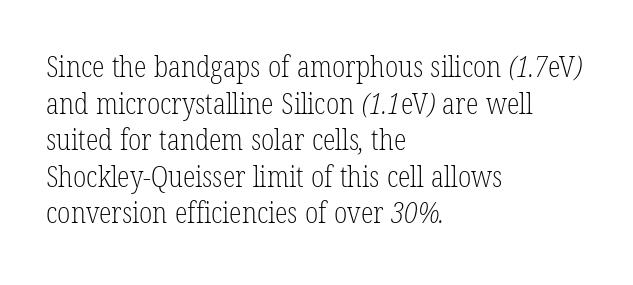
The image shows 29 px light, condensed serif type; set left-aligned, normal line spacing (1.26x), normal letter spacing, not underlined; low stroke contrast and a medium x-height.
